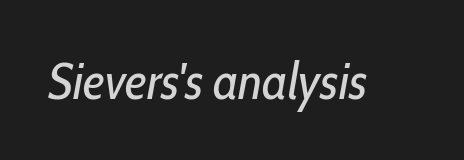
Q: Is the text bold? A: No.
Q: Is the text italic (slanted)? A: Yes, it leans right by about 10 degrees.
Q: Is the text underlined? A: No.
Q: Is the spacing between letters normal or unusually wide? A: Normal.
Q: Width (condensed, normal, or wide)? A: Condensed.
Q: Stroke contrast? A: Low.
Q: x-height? A: Medium.
Q: Monospaced? A: No.
